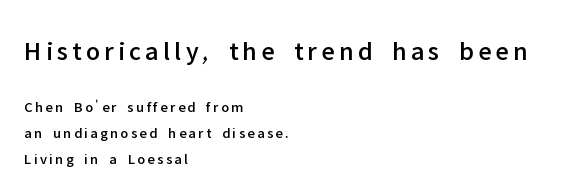
Q: Is the text italic (slanted)? A: No, it is upright.
Q: Is the text underlined? A: No.
Q: How is the paragraph aligned? A: Left-aligned.
Q: Which block of text is set in a larger size, the first (top) or the second (bottom)? A: The first (top) one.
